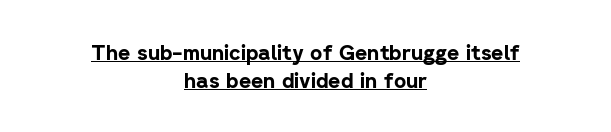
{"italic": "no", "bold": "yes", "underline": "yes", "align": "center", "line_spacing": "normal", "line_spacing_ratio": 1.35, "letter_spacing": "normal", "letter_spacing_em": 0.0, "glyph_px": 21}
